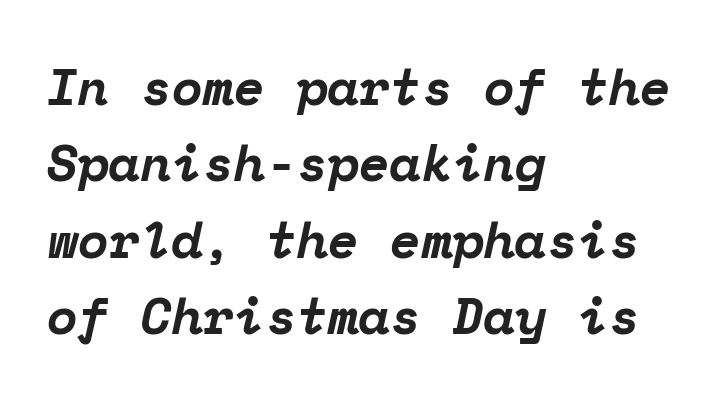
Would a proofreader flag this as italicized? Yes. Baseline-to-baseline distance is the conventional proportion of letter height. Heavy, bold letterforms. These lines keep a tight, regular rhythm from letter to letter.
